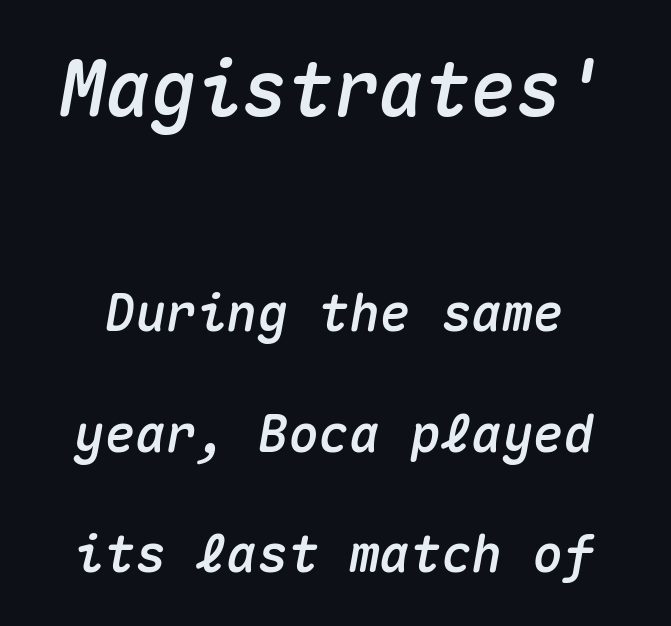
{"italic": "yes", "lean": "right", "slant_degrees": 10, "width": "normal", "stroke_contrast": "medium", "x_height": "medium", "monospaced": "yes", "underline": "no", "line_spacing": "loose", "line_spacing_ratio": 2.36, "letter_spacing": "normal", "letter_spacing_em": 0.0, "larger_block": "first", "size_ratio": 1.49, "glyph_px": 76}
